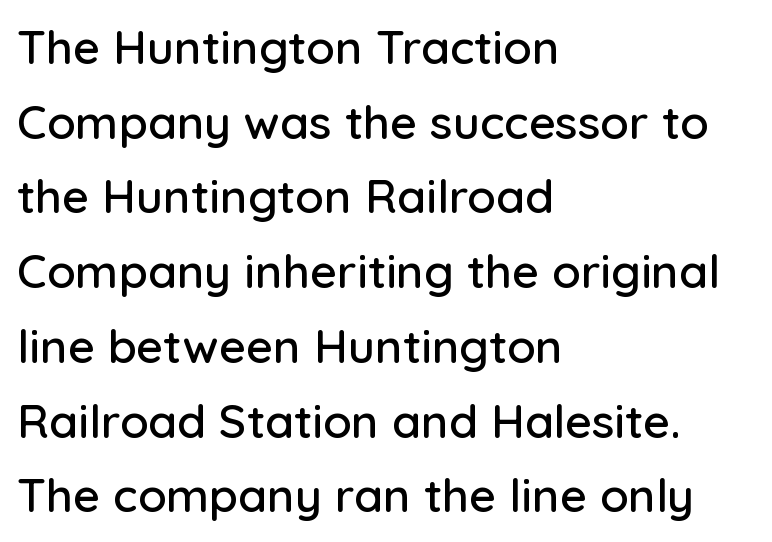
The image shows 47 px sans-serif type, upright; set left-aligned, normal line spacing (1.59x), normal letter spacing, not underlined; low stroke contrast and a medium x-height.
